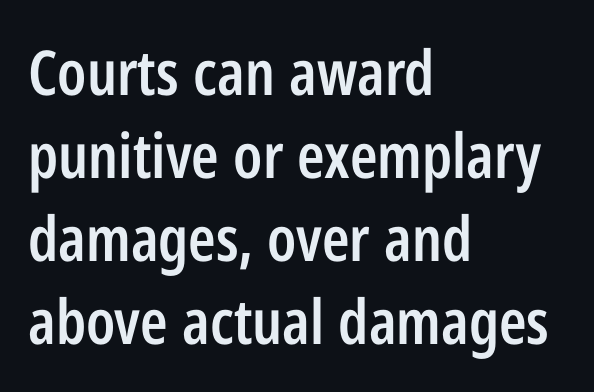
{"serif": "no", "italic": "no", "bold": "semi", "weight": "semibold", "width": "condensed", "stroke_contrast": "low", "x_height": "medium", "monospaced": "no", "underline": "no", "align": "left", "line_spacing": "normal", "line_spacing_ratio": 1.34, "letter_spacing": "normal", "letter_spacing_em": 0.0, "glyph_px": 62}
